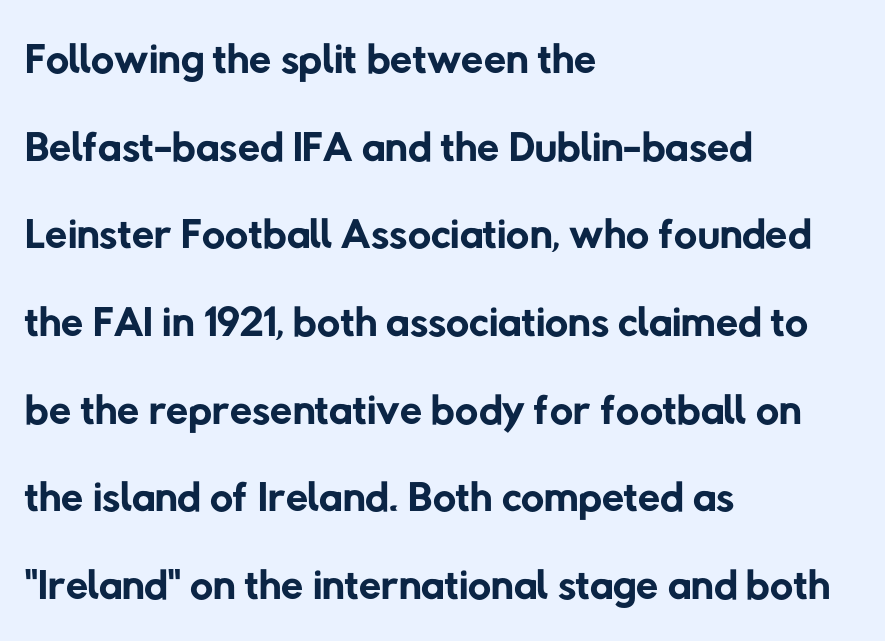
The image shows 64 px regular-weight sans-serif type; set left-aligned, normal line spacing (1.37x), normal letter spacing, not underlined; low stroke contrast and a medium x-height.
